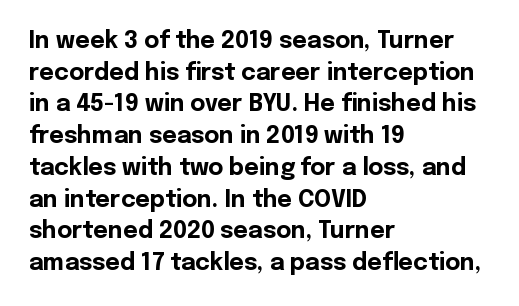
The image shows 23 px bold type, upright; set left-aligned, normal line spacing (1.38x), normal letter spacing, not underlined.
